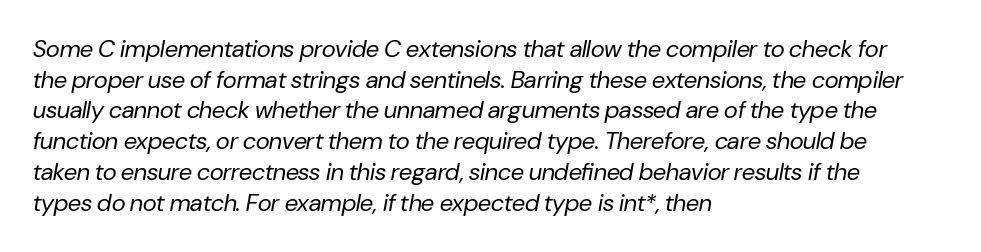
The image shows 24 px text type, italic (leaning right); set left-aligned, normal line spacing (1.28x), normal letter spacing, not underlined.
